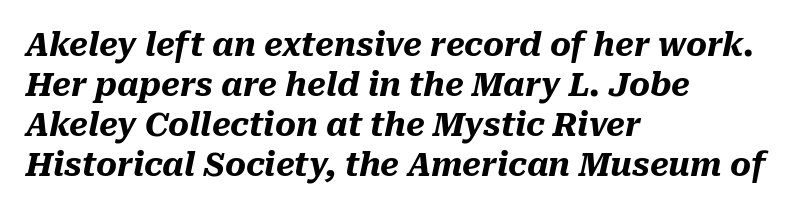
Descenders hang freely into open space. The rendering keeps characters at their native spacing. Its strokes are broad and dark, the hallmark of bold type. Varying glyph widths throughout — classic text-font behaviour. The paragraph has a hard left edge and a soft right edge.
